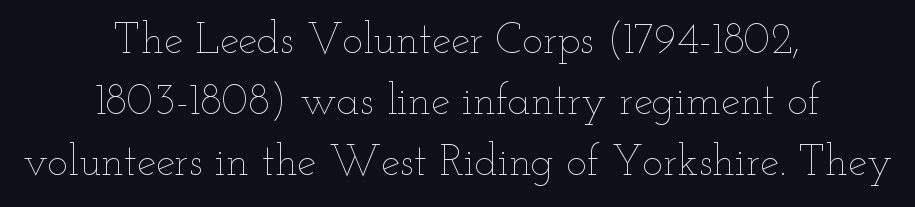
Q: Is the text bold? A: No.
Q: Is the text italic (slanted)? A: No, it is upright.
Q: Is the text underlined? A: No.
Q: How is the paragraph aligned? A: Centered.
Q: Is the spacing between letters normal or unusually wide? A: Normal.
Q: Is the spacing between lines tight, normal or loose? A: Normal.
Q: Width (condensed, normal, or wide)? A: Wide.
Q: Stroke contrast? A: Low.
Q: x-height? A: Small.
Q: Monospaced? A: No.
